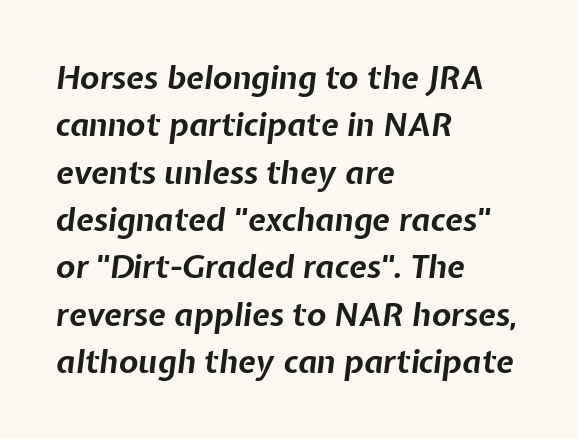
The text block is weighted toward the left margin, trailing off unevenly rightward. Tracking here is standard; glyphs follow each other at the usual distance. Each glyph is drawn with heavy, bold strokes. The axis of the letterforms is tilted away from vertical. The rendering uses natural spacing where letterforms have individual widths.
